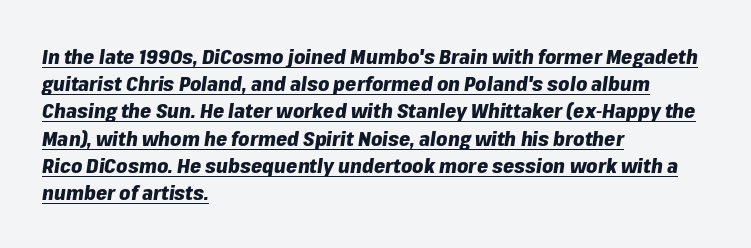
{"italic": "yes", "lean": "right", "slant_degrees": 8, "bold": "yes", "underline": "yes", "align": "left", "line_spacing": "normal", "line_spacing_ratio": 1.36, "letter_spacing": "normal", "letter_spacing_em": 0.0, "glyph_px": 20}
